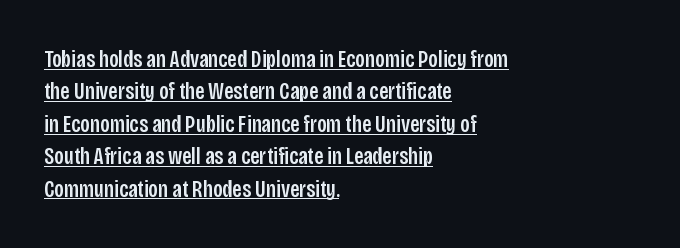
Q: Is the text italic (slanted)? A: No, it is upright.
Q: Is the text underlined? A: Yes.
Q: How is the paragraph aligned? A: Left-aligned.
Q: Is the spacing between letters normal or unusually wide? A: Normal.
Q: Is the spacing between lines tight, normal or loose? A: Normal.
